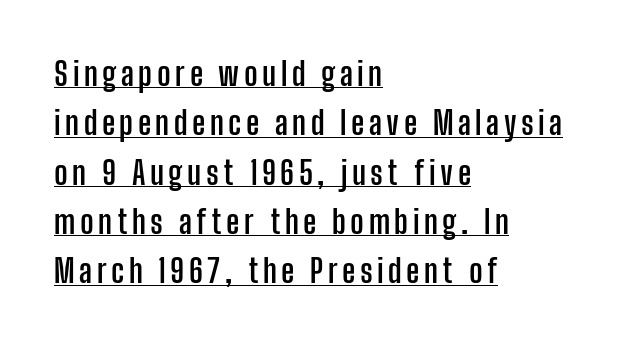
{"serif": "no", "italic": "no", "bold": "yes", "weight": "semibold", "width": "condensed", "stroke_contrast": "low", "x_height": "medium", "monospaced": "no", "underline": "yes", "align": "left", "line_spacing": "normal", "line_spacing_ratio": 1.54, "glyph_px": 32}
